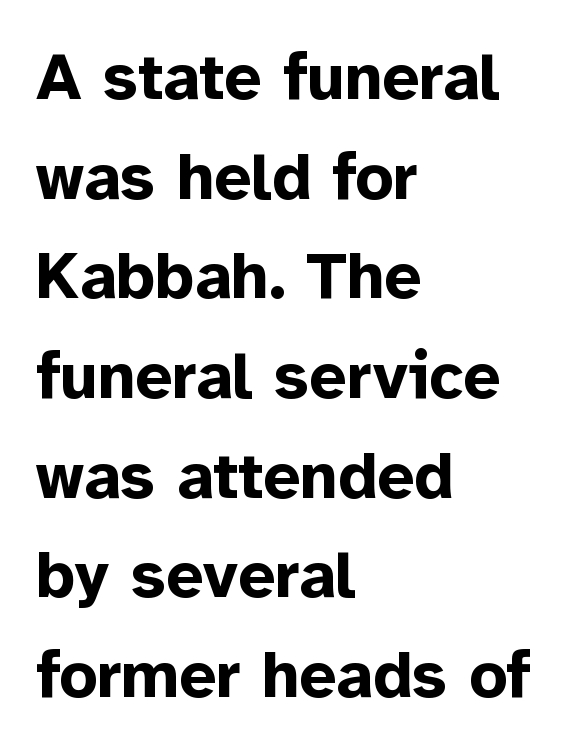
The rows are spaced the way most documents space them. The gaps between neighbouring characters are ordinary and unremarkable. I'd call this a sans setting — the letters go barefoot. Visually the block forms a straight wall on the left and a jagged coastline on the right. The specimen reads as upright at a glance. Spacing verdict: proportional, widths tailored to each character.
